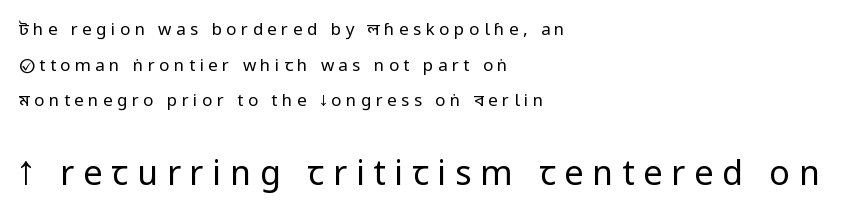
Descenders hang freely into open space. Counters stay open thanks to moderate or lighter strokes. The block of text is sparse from top to bottom, with ample space between rows. Look at the tracking — it's clearly loosened, letters drifting apart. Bigger letters appear in the bottom chunk; the top chunk is reduced.
